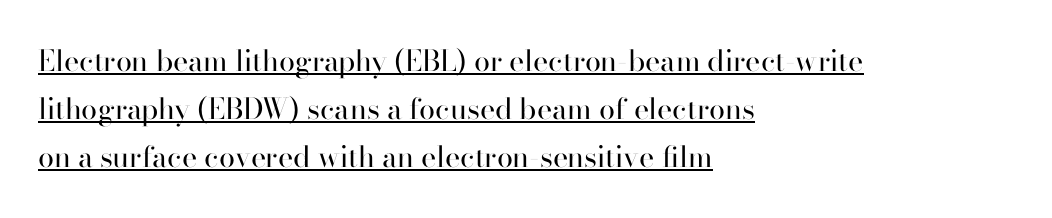
The image shows 29 px regular-weight serif type, upright; set left-aligned, normal line spacing (1.66x), normal letter spacing, underlined; high stroke contrast and a small x-height.
